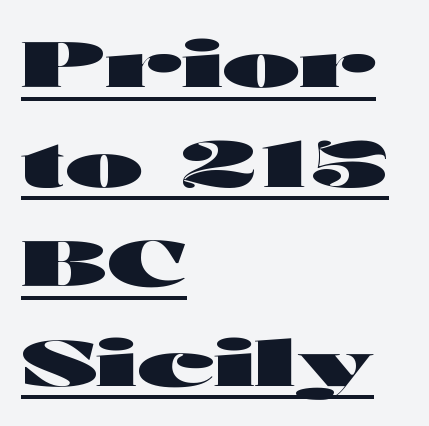
The image shows 63 px heavy, wide sans-serif type, upright; set left-aligned, normal line spacing (1.58x), normal letter spacing, underlined; high stroke contrast and a medium x-height.
